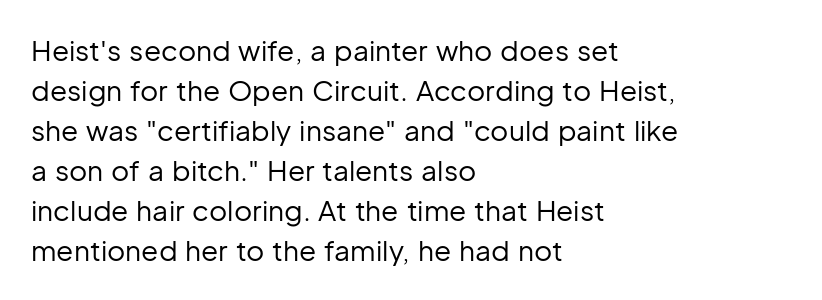
Q: Is the text bold? A: No.
Q: Is the text italic (slanted)? A: No, it is upright.
Q: Is the typeface a serif or a sans-serif typeface? A: Sans-serif.
Q: Is the text underlined? A: No.
Q: How is the paragraph aligned? A: Left-aligned.
Q: Is the spacing between letters normal or unusually wide? A: Normal.
Q: Is the spacing between lines tight, normal or loose? A: Normal.
Q: Width (condensed, normal, or wide)? A: Normal.
Q: Stroke contrast? A: Low.
Q: x-height? A: Medium.
Q: Monospaced? A: No.
